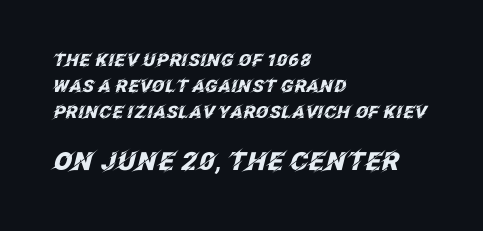
The image shows 25 px bold type, italic (leaning right); set left-aligned, normal line spacing (1.53x), normal letter spacing, not underlined; the second (bottom) block is 1.47x larger.
